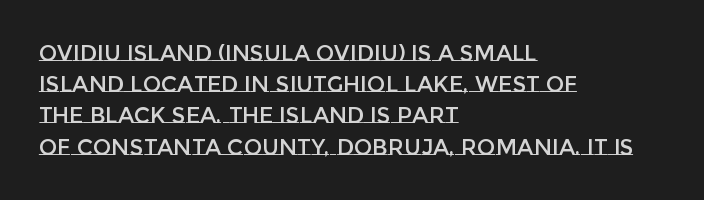
Q: Is the text italic (slanted)? A: No, it is upright.
Q: Is the text underlined? A: No.
Q: How is the paragraph aligned? A: Left-aligned.
Q: Is the spacing between letters normal or unusually wide? A: Normal.
Q: Is the spacing between lines tight, normal or loose? A: Normal.
